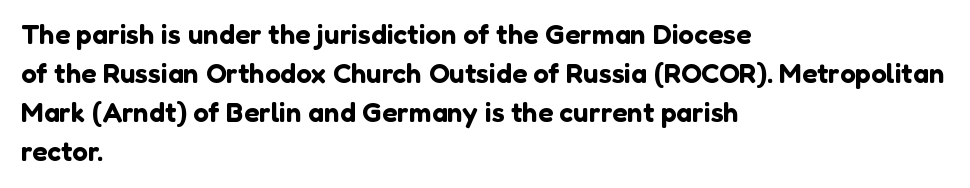
Q: Is the text italic (slanted)? A: No, it is upright.
Q: Is the typeface a serif or a sans-serif typeface? A: Sans-serif.
Q: Is the text underlined? A: No.
Q: How is the paragraph aligned? A: Left-aligned.
Q: Is the spacing between letters normal or unusually wide? A: Normal.
Q: Is the spacing between lines tight, normal or loose? A: Normal.
Q: Width (condensed, normal, or wide)? A: Normal.
Q: Stroke contrast? A: Low.
Q: x-height? A: Medium.
Q: Monospaced? A: No.
